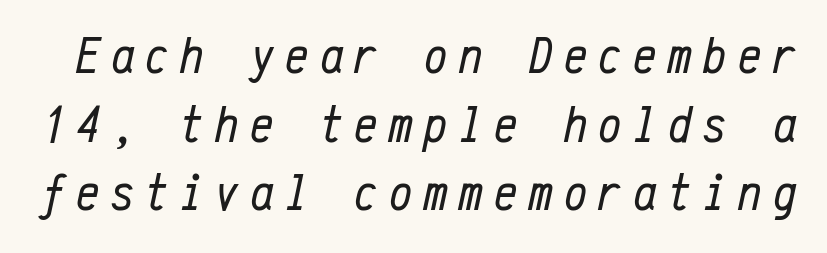
The image shows 52 px regular-weight, condensed type, italic (leaning right), monospaced; set normal line spacing (1.32x), unusually wide letter spacing (+0.22 em), not underlined; low stroke contrast and a medium x-height.
